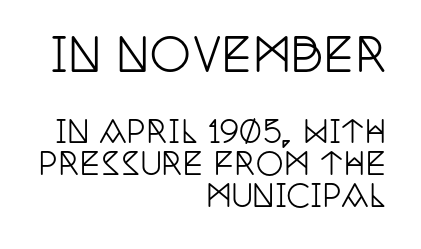
The image shows 46 px condensed serif type, upright; set right-aligned, tight line spacing (1.03x), normal letter spacing, not underlined; the first (top) block is 1.48x larger; low stroke contrast and a large x-height.
